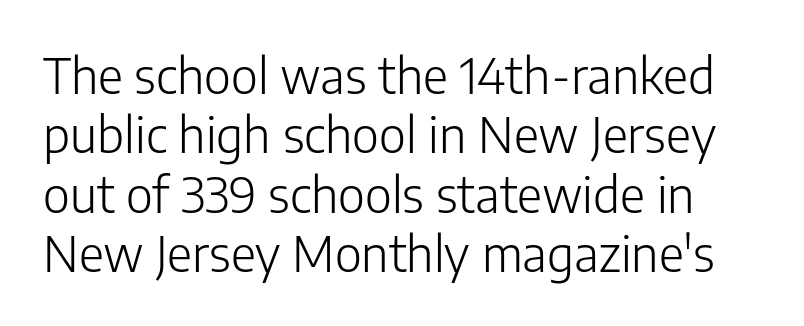
{"serif": "no", "italic": "no", "bold": "no", "weight": "light", "width": "normal", "stroke_contrast": "low", "x_height": "medium", "monospaced": "no", "underline": "no", "line_spacing_ratio": 1.21, "letter_spacing": "normal", "letter_spacing_em": 0.0, "glyph_px": 49}
